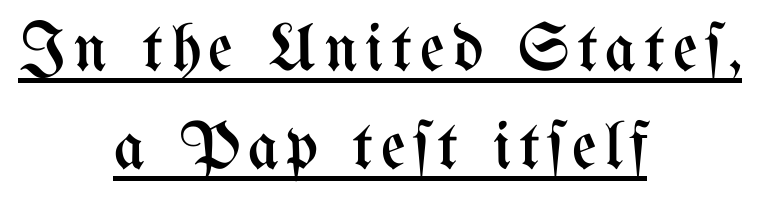
The image shows 68 px regular-weight, condensed type, upright; set centered, normal line spacing (1.44x), underlined; medium stroke contrast and a medium x-height.
